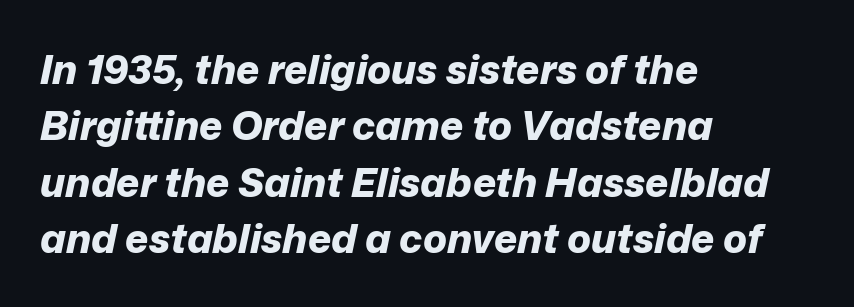
{"italic": "yes", "lean": "right", "slant_degrees": 12, "bold": "yes", "weight": "bold", "width": "normal", "stroke_contrast": "low", "x_height": "medium", "monospaced": "no", "underline": "no", "align": "left", "line_spacing": "normal", "line_spacing_ratio": 1.41, "letter_spacing": "normal", "letter_spacing_em": 0.0, "glyph_px": 40}
